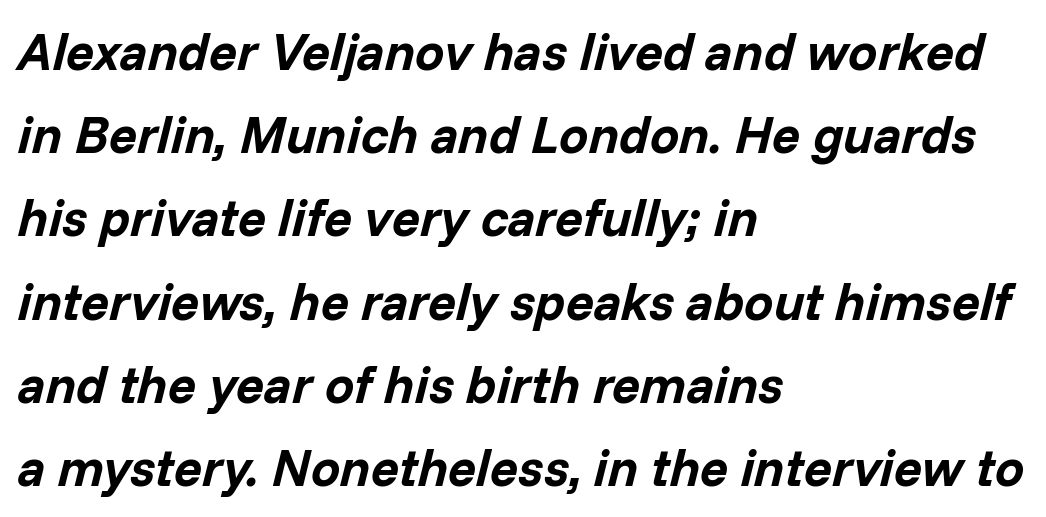
{"italic": "yes", "lean": "right", "slant_degrees": 14, "bold": "yes", "weight": "bold", "width": "normal", "stroke_contrast": "low", "x_height": "medium", "monospaced": "no", "underline": "no", "align": "left", "line_spacing": "normal", "line_spacing_ratio": 1.6, "letter_spacing": "normal", "letter_spacing_em": 0.0, "glyph_px": 52}
